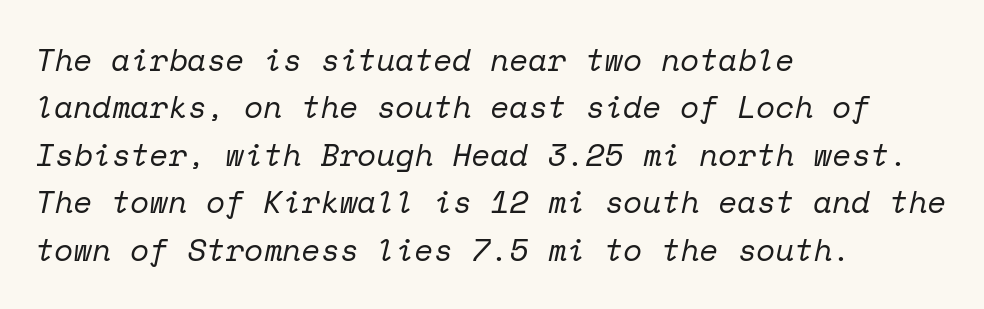
{"serif": "yes", "italic": "yes", "lean": "right", "slant_degrees": 12, "bold": "no", "weight": "regular", "width": "normal", "stroke_contrast": "low", "x_height": "medium", "monospaced": "yes", "underline": "no", "align": "left", "line_spacing": "normal", "line_spacing_ratio": 1.53, "letter_spacing": "normal", "letter_spacing_em": 0.0, "glyph_px": 31}
